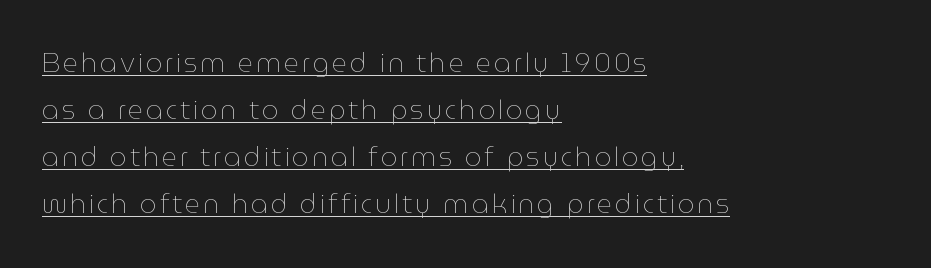
{"italic": "no", "bold": "no", "underline": "yes", "align": "left", "line_spacing_ratio": 1.81, "glyph_px": 26}
